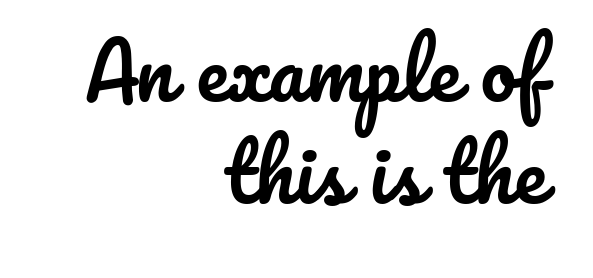
{"width": "normal", "stroke_contrast": "low", "x_height": "small", "monospaced": "no", "underline": "no", "align": "right", "line_spacing": "normal", "line_spacing_ratio": 1.29, "letter_spacing": "normal", "letter_spacing_em": 0.0, "glyph_px": 79}
